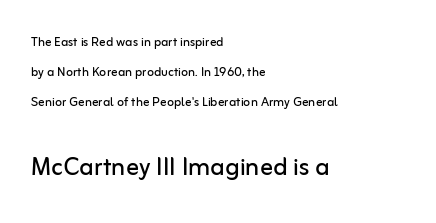
The image shows 32 px regular-weight sans-serif type, upright; set left-aligned, line spacing 1.87x, normal letter spacing, not underlined; the second (bottom) block is 2.0x larger; low stroke contrast and a medium x-height.
